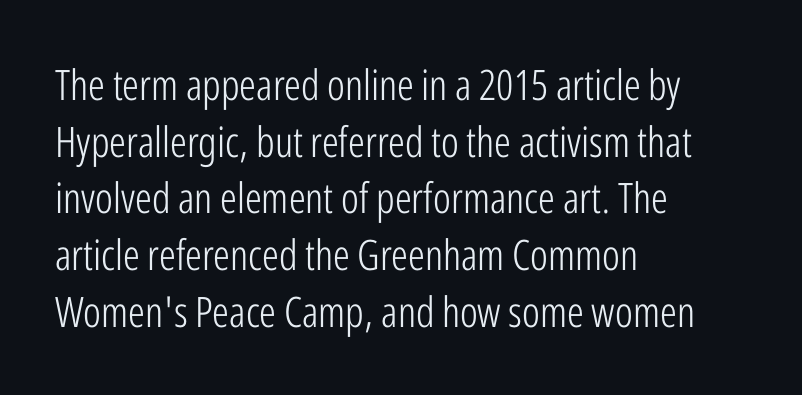
The image shows 42 px light, condensed sans-serif type, upright; set left-aligned, normal line spacing (1.35x), normal letter spacing, not underlined; low stroke contrast and a medium x-height.
